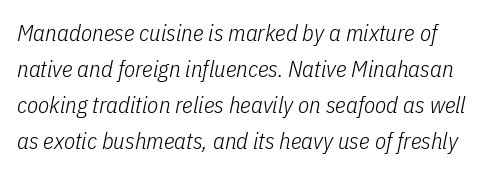
The image shows 23 px text type, italic (leaning right); set normal line spacing (1.57x), normal letter spacing, not underlined.
